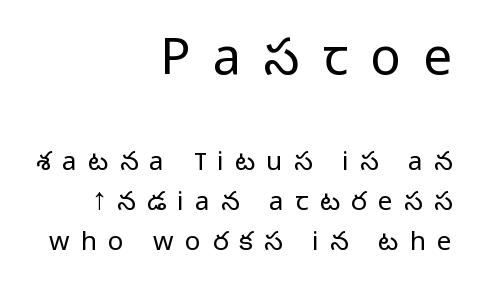
The image shows 51 px light sans-serif type, upright; set right-aligned, normal line spacing (1.54x), unusually wide letter spacing (+0.44 em), not underlined; the first (top) block is 1.96x larger; low stroke contrast and a medium x-height.
